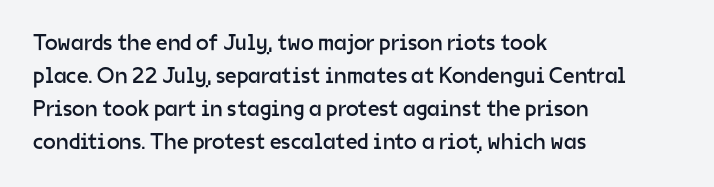
The image shows 23 px text type, upright; set left-aligned, normal line spacing (1.43x), normal letter spacing, not underlined.
